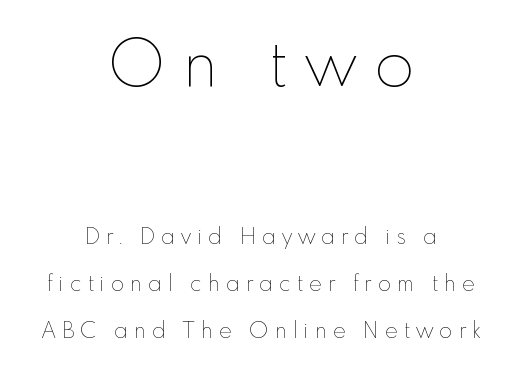
The rendering shrinks the type as you move from the upper chunk to the lower. These lines stand farther apart than default settings would place them. Style check: upright. The passage shown is not underscored anywhere. Is this a fixed-width face? No — the glyphs have proportional, varying widths. A student would call this center alignment; a typographer would say set centered.
